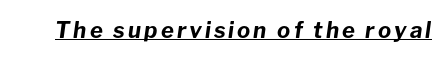
{"italic": "yes", "lean": "right", "slant_degrees": 8, "bold": "yes", "underline": "yes", "glyph_px": 22}
